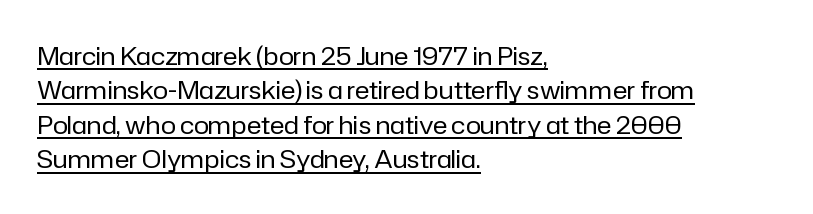
Here the glyphs are tracked normally, forming tight word shapes. Do the letters lean? They stand straight. This rendering uses left alignment, leaving the right contour irregular. Underlined type. Leading matches the norm, producing a regular column. The cut favours lightness, reaching ordinary text weight at its darkest.
